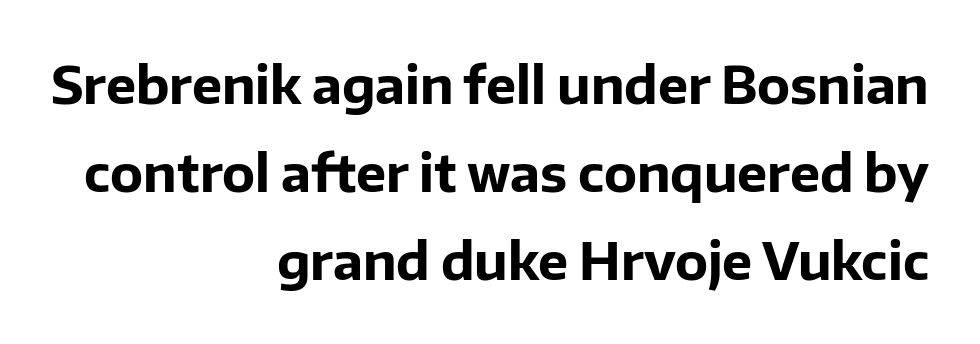
Default kerning and tracking; the words read as compact shapes. The area under the type is left untouched. Think of a printed novel: that variable character pitch is what you see here. This is the regular roman posture of the typeface.
